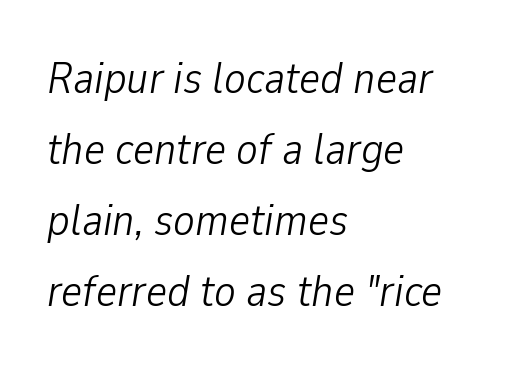
The image shows 45 px light, condensed type, italic (leaning right); set left-aligned, normal line spacing (1.58x), normal letter spacing, not underlined; low stroke contrast and a medium x-height.
